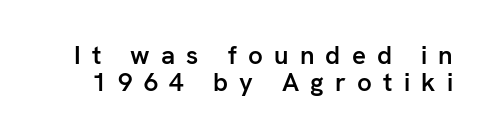
The image shows 26 px text type, upright; set tight line spacing (1.03x), unusually wide letter spacing (+0.43 em), not underlined.
